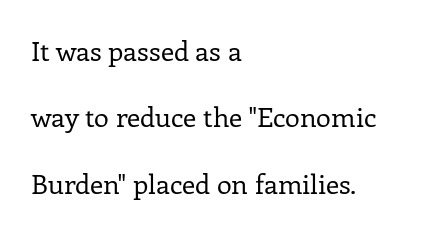
The image shows 27 px text type, upright; set left-aligned, loose line spacing (2.46x), normal letter spacing, not underlined.
